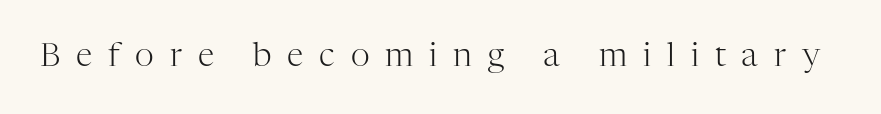
Letter spacing: wide. Looks like regular typesetting: each glyph gets only the width it needs. Characters remain perfectly vertical along every line. Descenders hang freely into open space. Examine the stroke ends and you'll spot serifs. Stem width sits at or under what a default text font uses.
